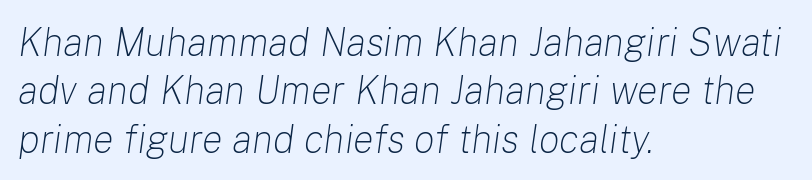
Q: Is the text bold? A: No.
Q: Is the text italic (slanted)? A: Yes, it leans right by about 8 degrees.
Q: Is the text underlined? A: No.
Q: How is the paragraph aligned? A: Left-aligned.
Q: Is the spacing between letters normal or unusually wide? A: Normal.
Q: Width (condensed, normal, or wide)? A: Normal.
Q: Stroke contrast? A: Low.
Q: x-height? A: Medium.
Q: Monospaced? A: No.
